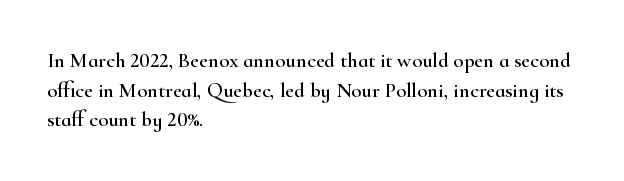
The image shows 21 px text type, upright; set left-aligned, normal line spacing (1.41x), normal letter spacing, not underlined.
